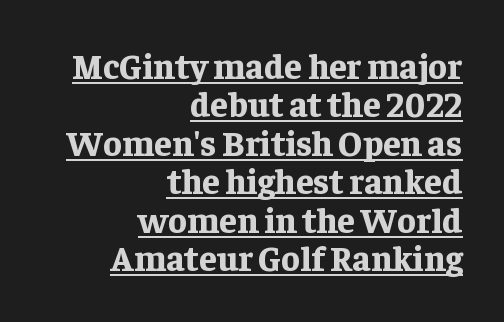
Q: Is the text bold? A: Yes.
Q: Is the text italic (slanted)? A: No, it is upright.
Q: Is the typeface a serif or a sans-serif typeface? A: Serif.
Q: Is the text underlined? A: Yes.
Q: How is the paragraph aligned? A: Right-aligned.
Q: Is the spacing between letters normal or unusually wide? A: Normal.
Q: Is the spacing between lines tight, normal or loose? A: Tight.
Q: Width (condensed, normal, or wide)? A: Normal.
Q: Stroke contrast? A: Low.
Q: x-height? A: Medium.
Q: Monospaced? A: No.
